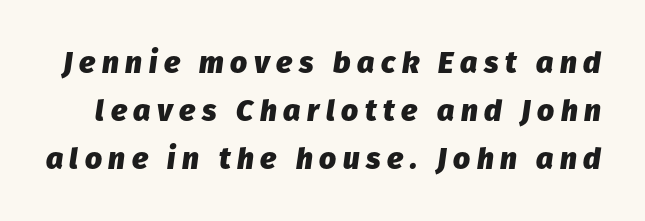
Underlining? Definitely not there. A dark, heavy texture on the line: the type is bold. Think of a printed novel: that variable character pitch is what you see here. What stands out about the letter spacing? Its width — letters are far apart. You can tell it's italic because the verticals aren't actually vertical.
